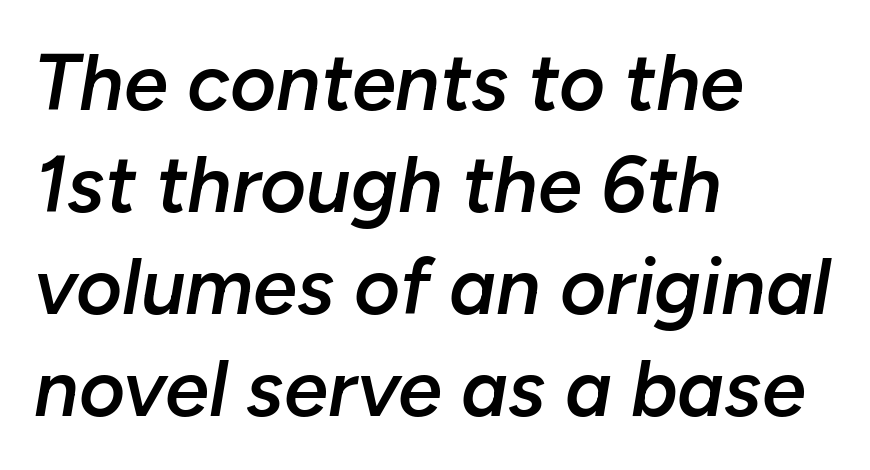
{"italic": "yes", "lean": "right", "slant_degrees": 10, "bold": "semi", "weight": "semibold", "width": "normal", "stroke_contrast": "low", "x_height": "medium", "monospaced": "no", "underline": "no", "align": "left", "line_spacing": "normal", "line_spacing_ratio": 1.29, "letter_spacing": "normal", "letter_spacing_em": 0.0, "glyph_px": 79}
